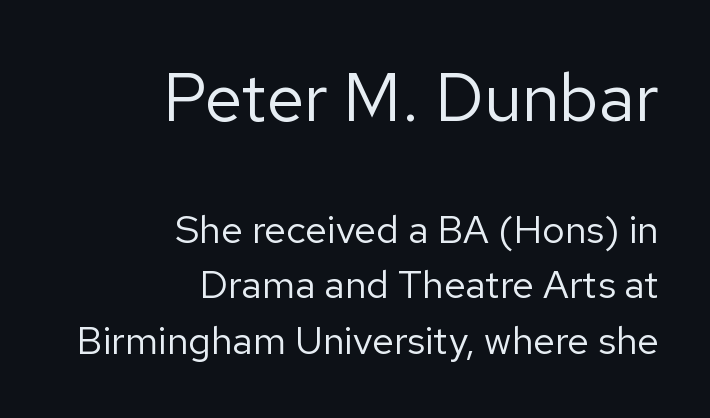
Spacing verdict: proportional, widths tailored to each character. A quiet, ordinary-to-light weight characterises the typeface. The characters display no serif detailing; their extremities are plain. Size hierarchy here favors the leading block over the trailing one. The setting favours the right margin, as signatures and pull-quotes sometimes do. The passage shown stacks its lines at a standard gap.
